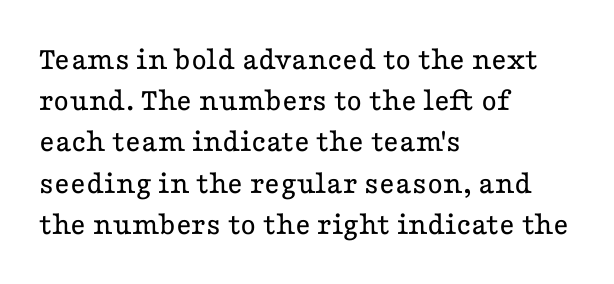
Horizontal bands of white between lines are of average thickness. Weight: in the light-to-regular range. The gap between lines stays unmarked. Vertical strokes here are truly vertical. The paragraph shown leans on its left margin.
